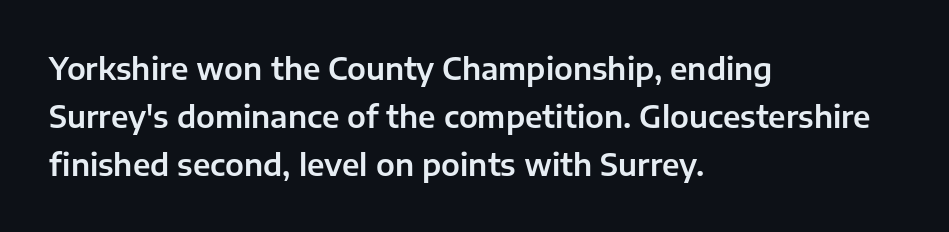
The image shows 30 px sans-serif type, upright; set left-aligned, normal line spacing (1.6x), normal letter spacing, not underlined; low stroke contrast and a medium x-height.
